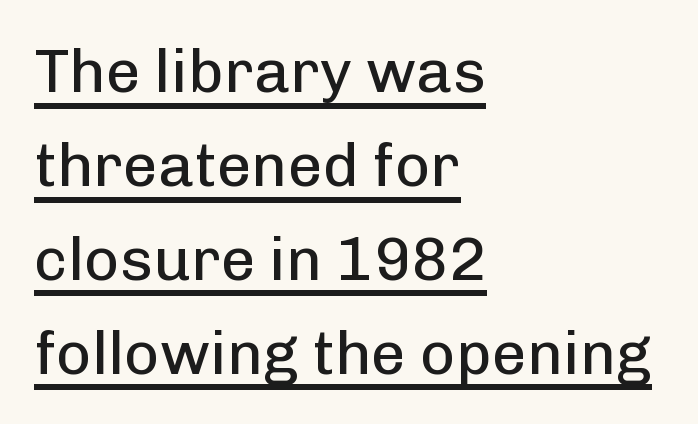
Q: Is the text bold? A: No.
Q: Is the text italic (slanted)? A: No, it is upright.
Q: Is the typeface a serif or a sans-serif typeface? A: Sans-serif.
Q: Is the text underlined? A: Yes.
Q: How is the paragraph aligned? A: Left-aligned.
Q: Is the spacing between letters normal or unusually wide? A: Normal.
Q: Is the spacing between lines tight, normal or loose? A: Normal.
Q: Width (condensed, normal, or wide)? A: Normal.
Q: Stroke contrast? A: Low.
Q: x-height? A: Medium.
Q: Monospaced? A: No.
